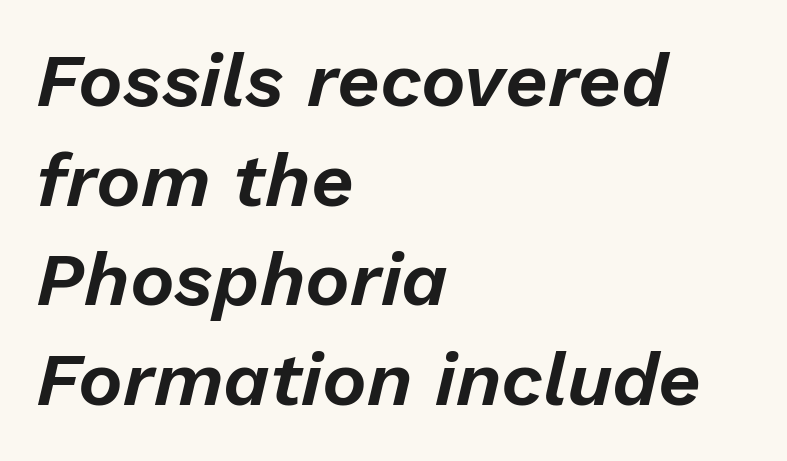
The image shows 75 px text type, italic (leaning right); set left-aligned, normal line spacing (1.33x), normal letter spacing, not underlined; low stroke contrast and a medium x-height.
